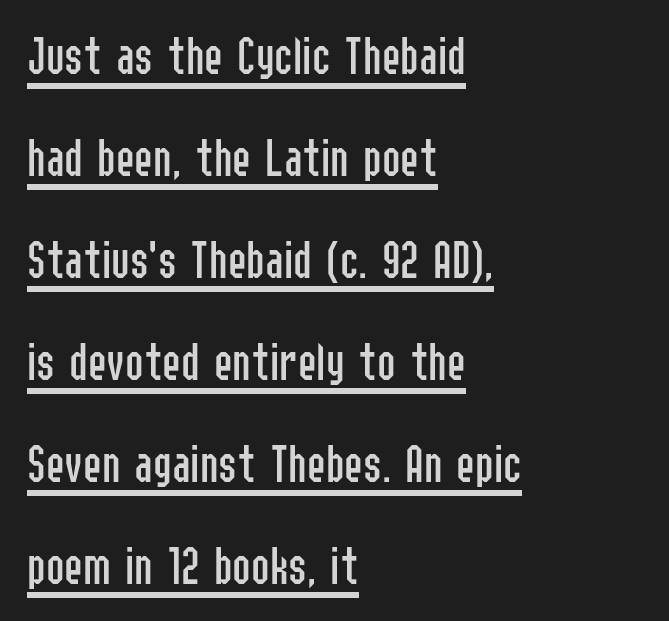
{"serif": "no", "italic": "no", "bold": "no", "weight": "regular", "width": "condensed", "stroke_contrast": "low", "x_height": "medium", "monospaced": "no", "underline": "yes", "align": "left", "line_spacing_ratio": 1.82, "letter_spacing": "normal", "letter_spacing_em": 0.0, "glyph_px": 56}
